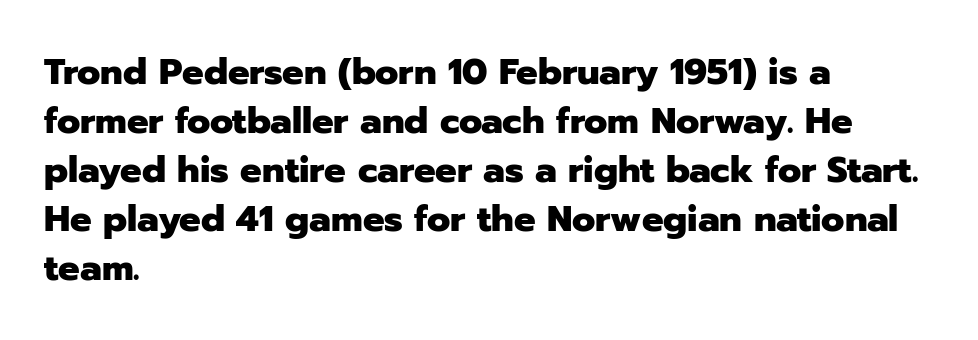
{"serif": "no", "italic": "no", "bold": "yes", "weight": "heavy", "width": "normal", "stroke_contrast": "low", "x_height": "medium", "monospaced": "no", "underline": "no", "align": "left", "line_spacing": "normal", "line_spacing_ratio": 1.36, "letter_spacing": "normal", "letter_spacing_em": 0.0, "glyph_px": 36}
